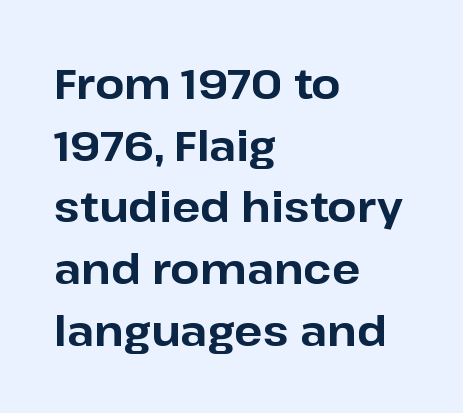
Q: Is the text bold? A: Yes.
Q: Is the text italic (slanted)? A: No, it is upright.
Q: Is the typeface a serif or a sans-serif typeface? A: Sans-serif.
Q: Is the text underlined? A: No.
Q: How is the paragraph aligned? A: Left-aligned.
Q: Is the spacing between letters normal or unusually wide? A: Normal.
Q: Is the spacing between lines tight, normal or loose? A: Normal.
Q: Width (condensed, normal, or wide)? A: Normal.
Q: Stroke contrast? A: Low.
Q: x-height? A: Medium.
Q: Monospaced? A: No.
